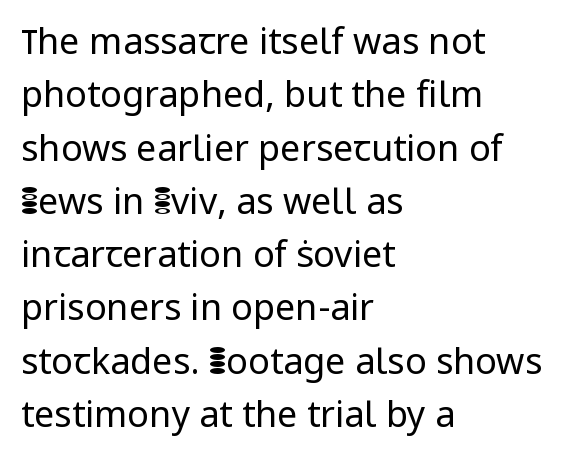
Q: Is the text bold? A: No.
Q: Is the text italic (slanted)? A: No, it is upright.
Q: Is the typeface a serif or a sans-serif typeface? A: Sans-serif.
Q: Is the text underlined? A: No.
Q: How is the paragraph aligned? A: Left-aligned.
Q: Is the spacing between letters normal or unusually wide? A: Normal.
Q: Is the spacing between lines tight, normal or loose? A: Normal.
Q: Width (condensed, normal, or wide)? A: Normal.
Q: Stroke contrast? A: Low.
Q: x-height? A: Medium.
Q: Monospaced? A: No.
